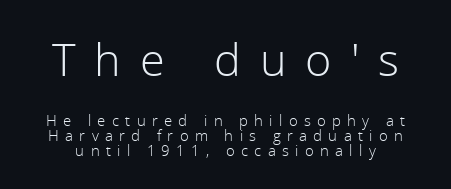
{"serif": "no", "italic": "no", "bold": "no", "weight": "light", "width": "normal", "x_height": "medium", "monospaced": "no", "underline": "no", "line_spacing": "tight", "line_spacing_ratio": 1.02, "letter_spacing": "wide", "letter_spacing_em": 0.42, "larger_block": "first", "size_ratio": 3.0, "glyph_px": 45}
